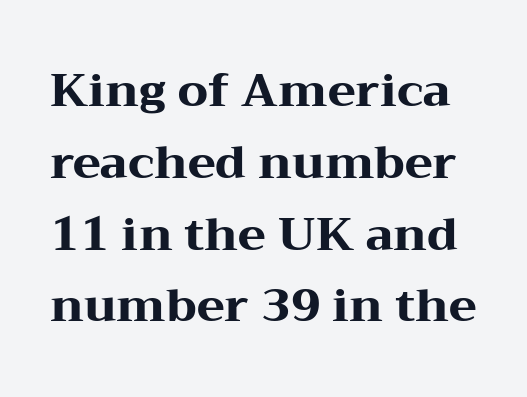
{"serif": "yes", "italic": "no", "bold": "yes", "weight": "heavy", "width": "wide", "stroke_contrast": "medium", "x_height": "medium", "monospaced": "no", "underline": "no", "line_spacing": "normal", "line_spacing_ratio": 1.56, "letter_spacing": "normal", "letter_spacing_em": 0.0, "glyph_px": 46}
